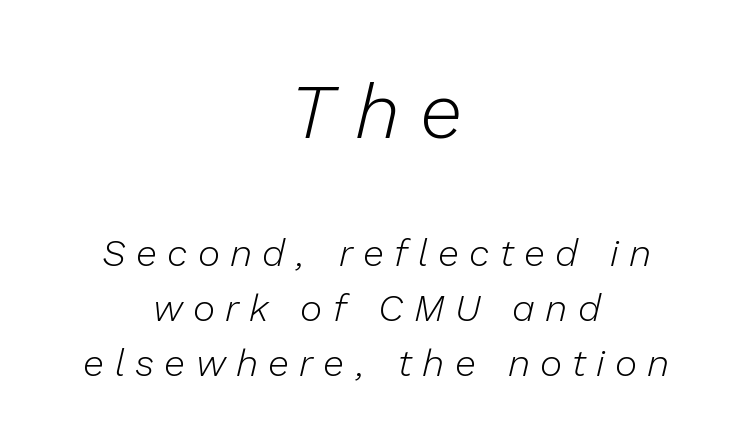
{"italic": "yes", "lean": "right", "slant_degrees": 13, "bold": "no", "weight": "light", "width": "normal", "stroke_contrast": "low", "x_height": "medium", "monospaced": "no", "underline": "no", "align": "center", "line_spacing": "normal", "line_spacing_ratio": 1.44, "letter_spacing": "wide", "letter_spacing_em": 0.27, "larger_block": "first", "size_ratio": 2.03, "glyph_px": 77}
